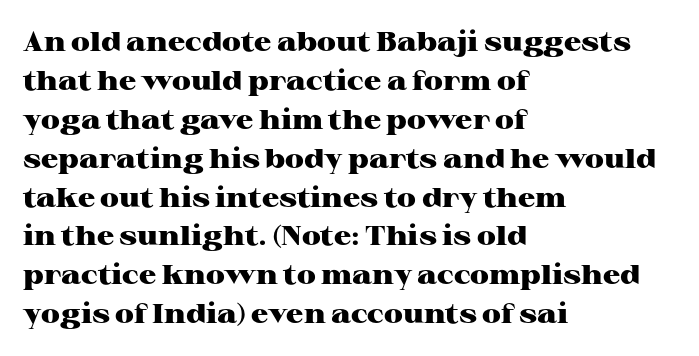
The image shows 27 px bold type, upright; set left-aligned, normal line spacing (1.44x), normal letter spacing, not underlined.
